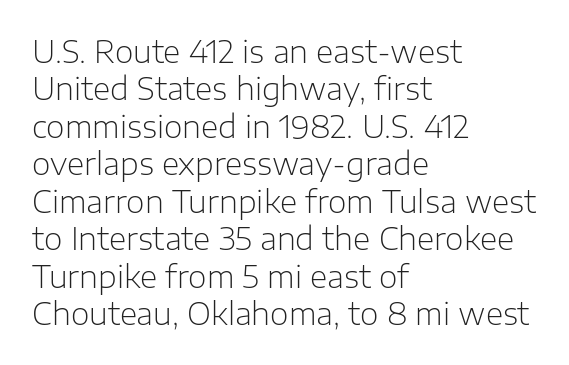
{"serif": "no", "italic": "no", "bold": "no", "weight": "light", "width": "normal", "stroke_contrast": "low", "x_height": "medium", "monospaced": "no", "underline": "no", "align": "left", "line_spacing": "normal", "line_spacing_ratio": 1.25, "letter_spacing": "normal", "letter_spacing_em": 0.0, "glyph_px": 30}
